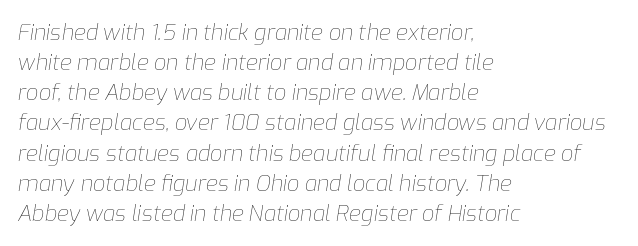
A light-to-regular cut is what we see here. One glance says typical: line gaps are just what's usual. The lettering tilts uniformly, giving the passage an italic look. Check under the words: just untouched page. The setting favours the left margin, as ordinary paragraphs usually do. How are the letters spaced? Ordinarily, with no added tracking.
